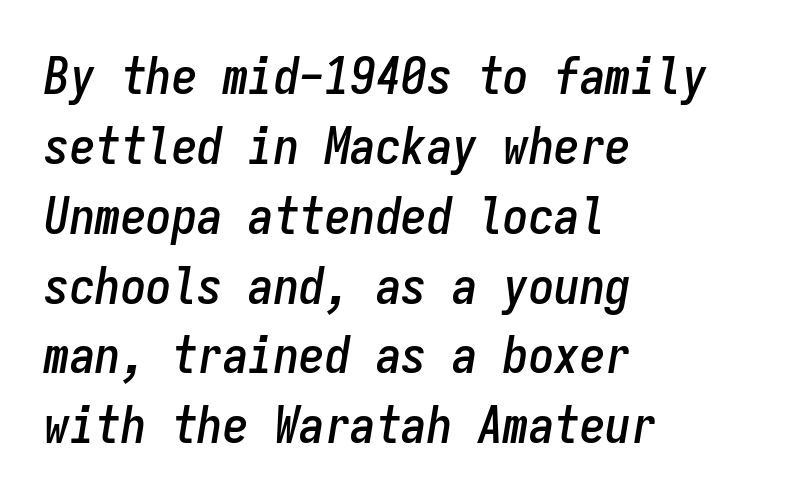
Q: Is the text italic (slanted)? A: Yes, it leans right by about 9 degrees.
Q: Is the text underlined? A: No.
Q: How is the paragraph aligned? A: Left-aligned.
Q: Is the spacing between letters normal or unusually wide? A: Normal.
Q: Is the spacing between lines tight, normal or loose? A: Normal.
Q: Width (condensed, normal, or wide)? A: Condensed.
Q: Stroke contrast? A: Low.
Q: x-height? A: Medium.
Q: Monospaced? A: Yes.
